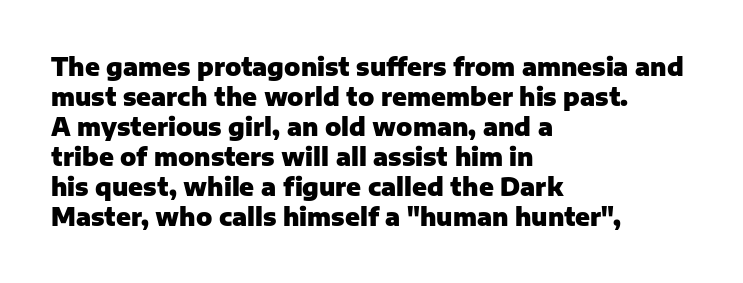
The image shows 24 px bold type, upright; set left-aligned, normal line spacing (1.25x), normal letter spacing, not underlined.
